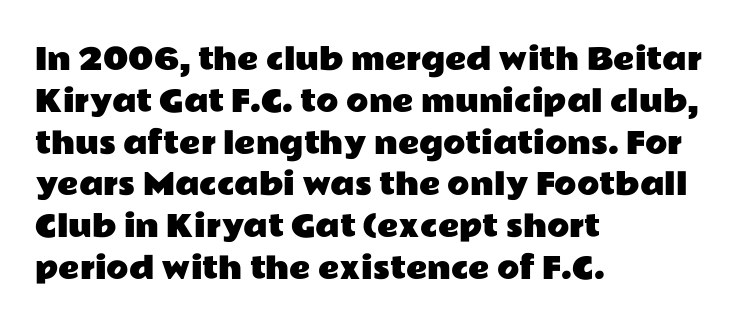
Designer's note — italics off, roman on. The text block is weighted toward the left margin, trailing off unevenly rightward. I'd call this a sans setting — the letters go barefoot. The string is rendered with underlining switched off. Here the designer chose a conventional face with non-uniform glyph widths.
